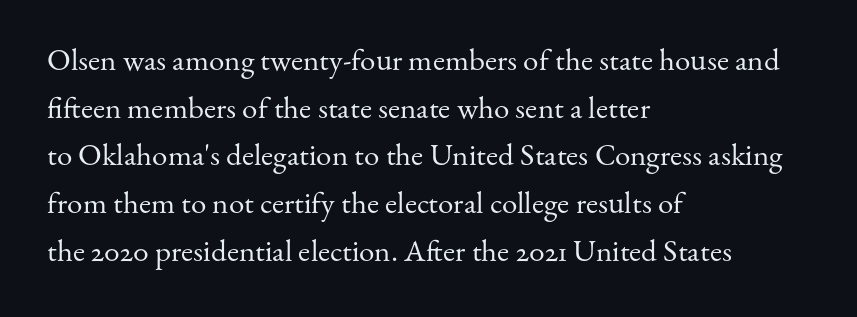
Q: Is the text bold? A: No.
Q: Is the text italic (slanted)? A: No, it is upright.
Q: Is the typeface a serif or a sans-serif typeface? A: Serif.
Q: Is the text underlined? A: No.
Q: How is the paragraph aligned? A: Left-aligned.
Q: Is the spacing between letters normal or unusually wide? A: Normal.
Q: Is the spacing between lines tight, normal or loose? A: Normal.
Q: Width (condensed, normal, or wide)? A: Normal.
Q: Stroke contrast? A: Medium.
Q: x-height? A: Small.
Q: Monospaced? A: No.
